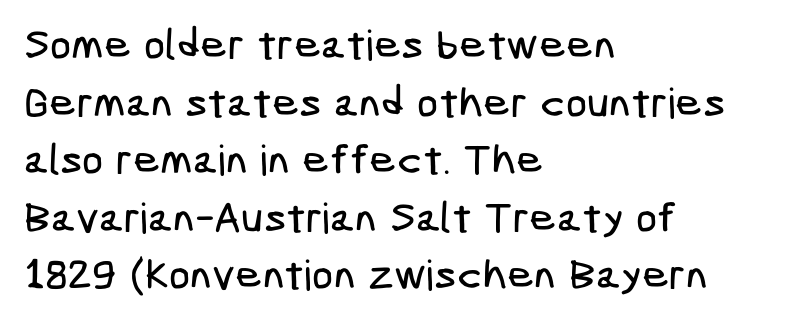
The image shows 42 px condensed sans-serif type; set left-aligned, normal line spacing (1.37x), normal letter spacing, not underlined; low stroke contrast and a medium x-height.
